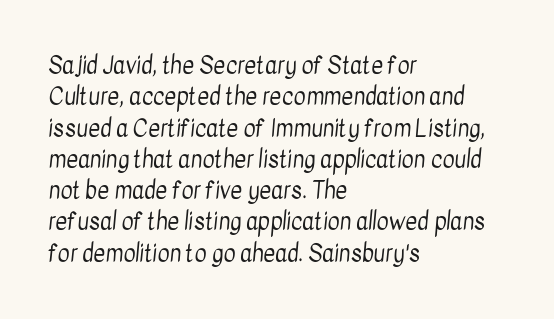
{"bold": "no", "underline": "no", "align": "left", "line_spacing": "normal", "line_spacing_ratio": 1.36, "letter_spacing": "normal", "letter_spacing_em": 0.0, "glyph_px": 23}
